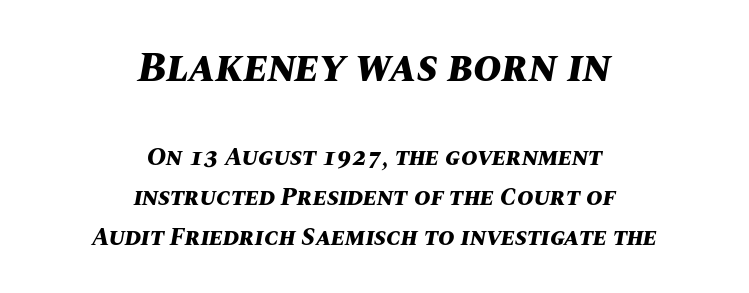
Just letters on the line, the space beneath them empty. Look at the glyph heights: the upper group is clearly the bigger setting. Italic: yes, the glyphs are oblique. The passage shown is emphatically bold.
